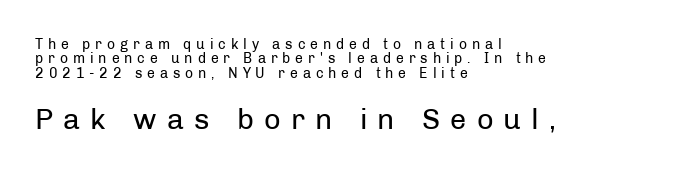
Nope, not italic — everything's standing straight. Decoration check: the copy has no underline. The letters advance in unequal steps, a hallmark of proportional type. Think standard paragraph weight, or any step lighter than that.
